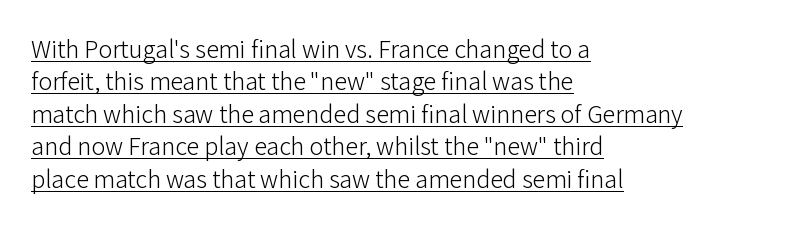
Q: Is the text bold? A: No.
Q: Is the text italic (slanted)? A: No, it is upright.
Q: Is the text underlined? A: Yes.
Q: How is the paragraph aligned? A: Left-aligned.
Q: Is the spacing between letters normal or unusually wide? A: Normal.
Q: Is the spacing between lines tight, normal or loose? A: Normal.
